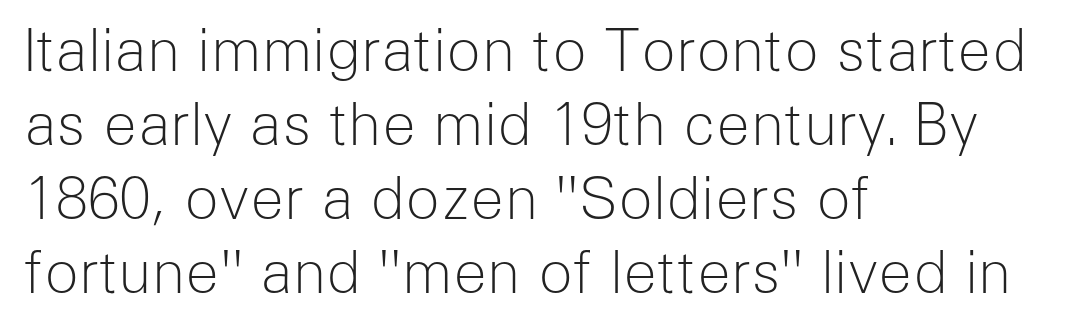
Q: Is the text bold? A: No.
Q: Is the text italic (slanted)? A: No, it is upright.
Q: Is the typeface a serif or a sans-serif typeface? A: Sans-serif.
Q: Is the text underlined? A: No.
Q: How is the paragraph aligned? A: Left-aligned.
Q: Is the spacing between letters normal or unusually wide? A: Normal.
Q: Is the spacing between lines tight, normal or loose? A: Normal.
Q: Width (condensed, normal, or wide)? A: Normal.
Q: Stroke contrast? A: Low.
Q: x-height? A: Medium.
Q: Monospaced? A: No.
